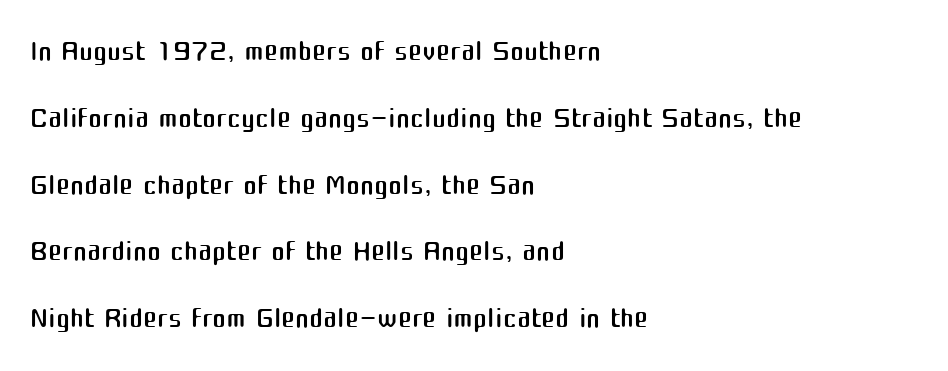
Q: Is the text bold? A: No.
Q: Is the text italic (slanted)? A: No, it is upright.
Q: Is the typeface a serif or a sans-serif typeface? A: Sans-serif.
Q: Is the text underlined? A: No.
Q: How is the paragraph aligned? A: Left-aligned.
Q: Is the spacing between letters normal or unusually wide? A: Normal.
Q: Is the spacing between lines tight, normal or loose? A: Normal.
Q: Width (condensed, normal, or wide)? A: Normal.
Q: Stroke contrast? A: Medium.
Q: x-height? A: Medium.
Q: Monospaced? A: No.
